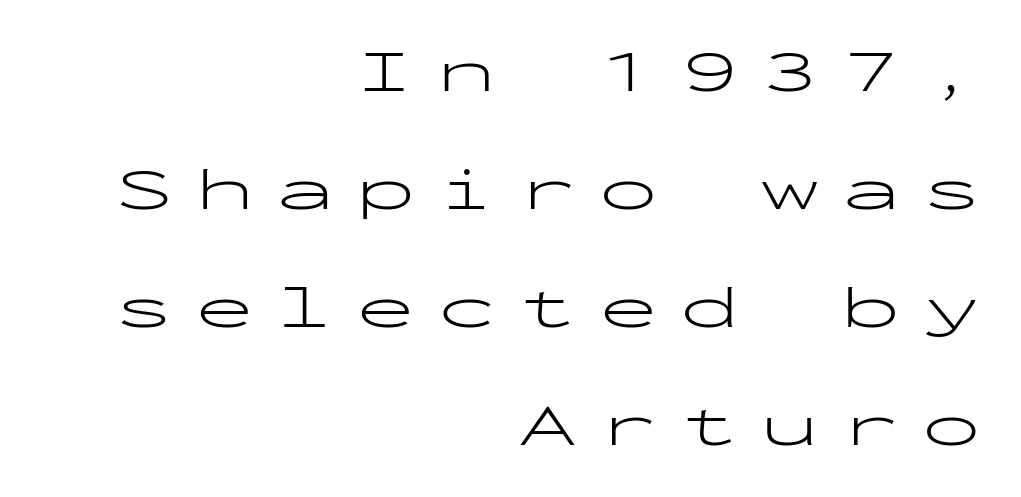
Q: Is the text bold? A: No.
Q: Is the text italic (slanted)? A: No, it is upright.
Q: Is the typeface a serif or a sans-serif typeface? A: Sans-serif.
Q: Is the text underlined? A: No.
Q: How is the paragraph aligned? A: Right-aligned.
Q: Is the spacing between letters normal or unusually wide? A: Unusually wide.
Q: Is the spacing between lines tight, normal or loose? A: Loose.
Q: Width (condensed, normal, or wide)? A: Wide.
Q: Stroke contrast? A: Low.
Q: x-height? A: Medium.
Q: Monospaced? A: Yes.
